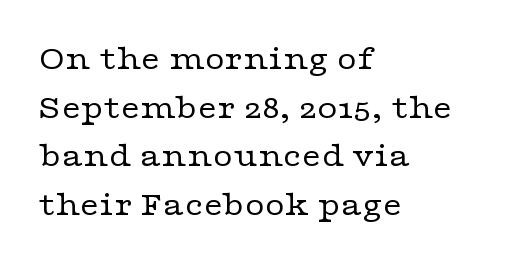
Q: Is the text bold? A: No.
Q: Is the text italic (slanted)? A: No, it is upright.
Q: Is the typeface a serif or a sans-serif typeface? A: Serif.
Q: Is the text underlined? A: No.
Q: How is the paragraph aligned? A: Left-aligned.
Q: Is the spacing between letters normal or unusually wide? A: Normal.
Q: Is the spacing between lines tight, normal or loose? A: Normal.
Q: Width (condensed, normal, or wide)? A: Wide.
Q: Stroke contrast? A: Low.
Q: x-height? A: Medium.
Q: Monospaced? A: No.
